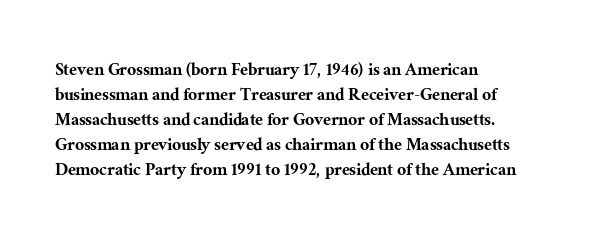
Q: Is the text italic (slanted)? A: No, it is upright.
Q: Is the text underlined? A: No.
Q: How is the paragraph aligned? A: Left-aligned.
Q: Is the spacing between letters normal or unusually wide? A: Normal.
Q: Is the spacing between lines tight, normal or loose? A: Normal.
